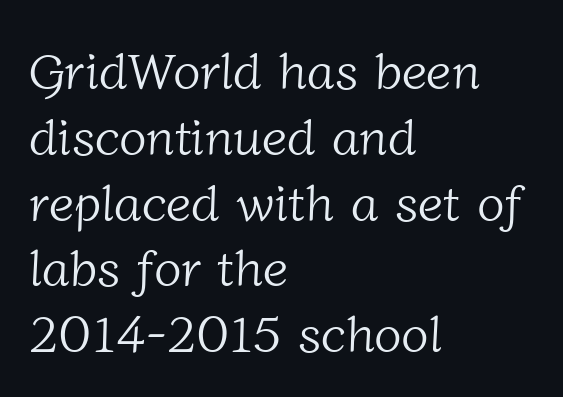
The image shows 51 px light serif type; set left-aligned, normal line spacing (1.29x), normal letter spacing, not underlined; low stroke contrast and a medium x-height.
